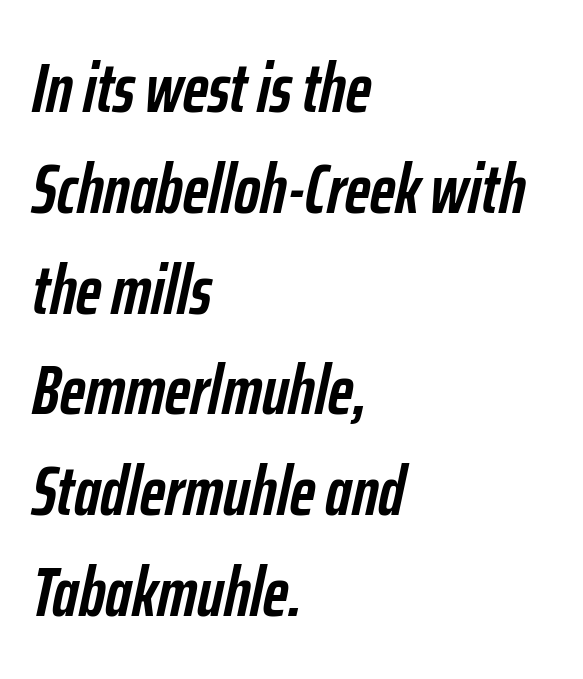
{"italic": "yes", "lean": "right", "slant_degrees": 12, "bold": "yes", "weight": "semibold", "width": "condensed", "stroke_contrast": "low", "x_height": "medium", "monospaced": "no", "underline": "no", "align": "left", "line_spacing": "normal", "line_spacing_ratio": 1.44, "letter_spacing": "normal", "letter_spacing_em": 0.0, "glyph_px": 70}
